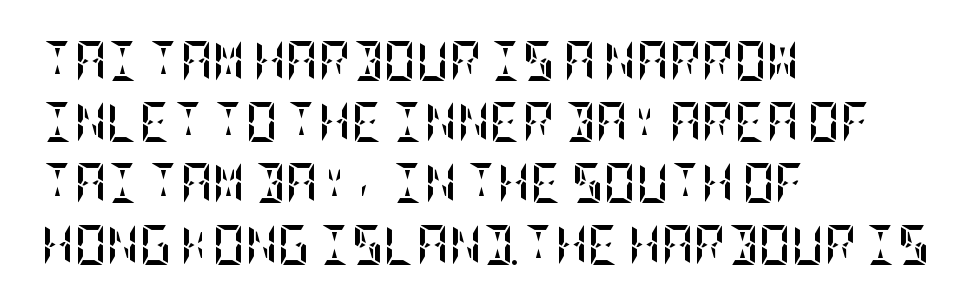
Q: Is the text bold? A: Yes.
Q: Is the text italic (slanted)? A: No, it is upright.
Q: Is the text underlined? A: No.
Q: How is the paragraph aligned? A: Left-aligned.
Q: Is the spacing between letters normal or unusually wide? A: Normal.
Q: Is the spacing between lines tight, normal or loose? A: Normal.
Q: Width (condensed, normal, or wide)? A: Condensed.
Q: Stroke contrast? A: Low.
Q: x-height? A: Large.
